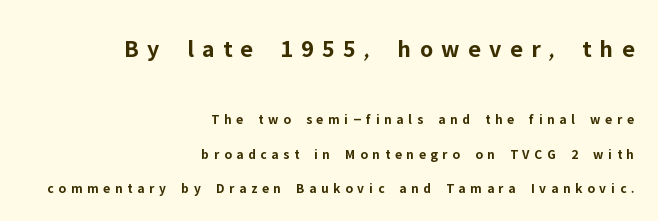
The image shows 25 px bold type, upright; set right-aligned, loose line spacing (2.45x), unusually wide letter spacing (+0.34 em), not underlined; the first (top) block is 1.79x larger.
